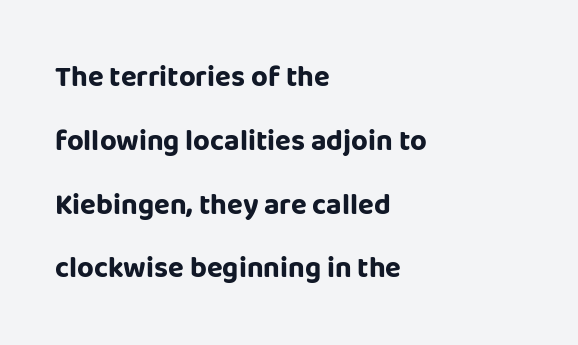
{"serif": "no", "italic": "no", "bold": "yes", "weight": "bold", "width": "normal", "stroke_contrast": "low", "x_height": "large", "monospaced": "no", "underline": "no", "align": "left", "line_spacing": "loose", "line_spacing_ratio": 2.2, "letter_spacing": "normal", "letter_spacing_em": 0.0, "glyph_px": 29}
